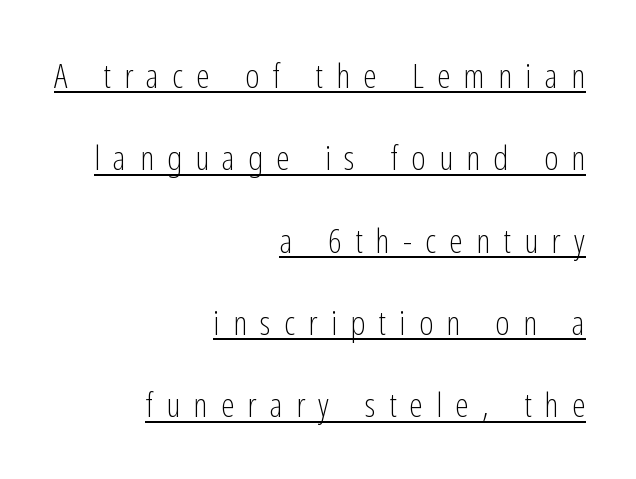
The image shows 34 px light, condensed sans-serif type, upright; set right-aligned, loose line spacing (2.42x), unusually wide letter spacing (+0.39 em), underlined; low stroke contrast and a medium x-height.
